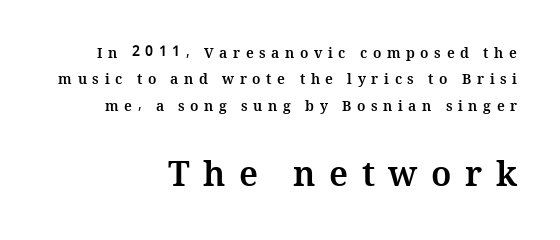
Q: Is the text bold? A: Yes.
Q: Is the text italic (slanted)? A: No, it is upright.
Q: Is the text underlined? A: No.
Q: How is the paragraph aligned? A: Right-aligned.
Q: Is the spacing between letters normal or unusually wide? A: Unusually wide.
Q: Which block of text is set in a larger size, the first (top) or the second (bottom)? A: The second (bottom) one.
Q: Width (condensed, normal, or wide)? A: Normal.
Q: Stroke contrast? A: Medium.
Q: x-height? A: Medium.
Q: Monospaced? A: No.
